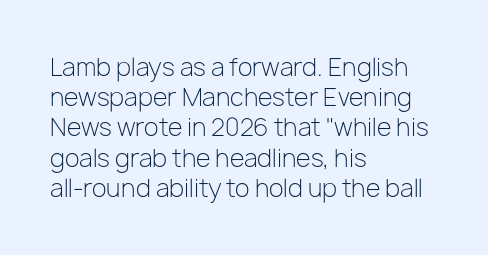
The image shows 24 px text type, upright; set left-aligned, normal line spacing (1.26x), normal letter spacing, not underlined.
